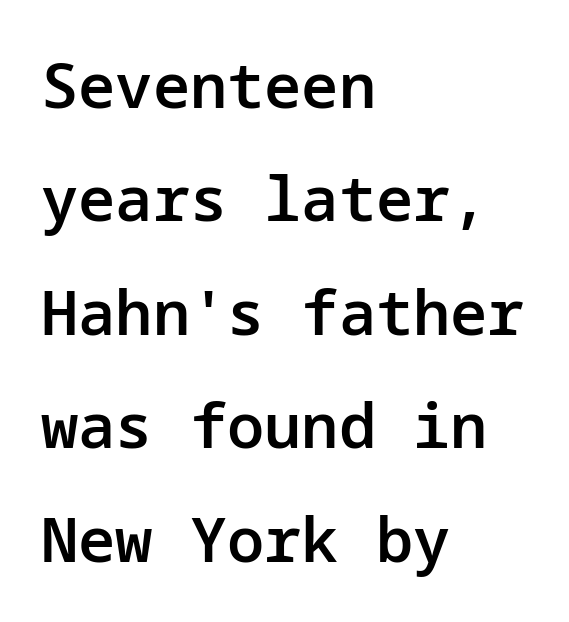
Visually the block forms a straight wall on the left and a jagged coastline on the right. Unlike a traditional serif, this face leaves its strokes unadorned. This sample uses an upright cut, with every glyph sitting square on the baseline. Rule under the text: the space is simply empty.
